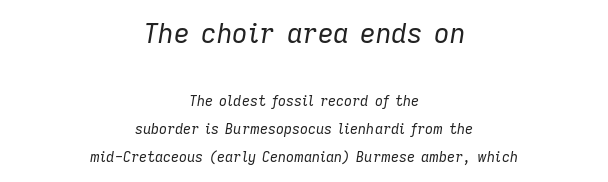
{"italic": "yes", "lean": "right", "slant_degrees": 9, "bold": "no", "underline": "no", "align": "center", "line_spacing": "loose", "line_spacing_ratio": 2.0, "letter_spacing": "normal", "letter_spacing_em": 0.0, "larger_block": "first", "size_ratio": 1.93, "glyph_px": 27}
